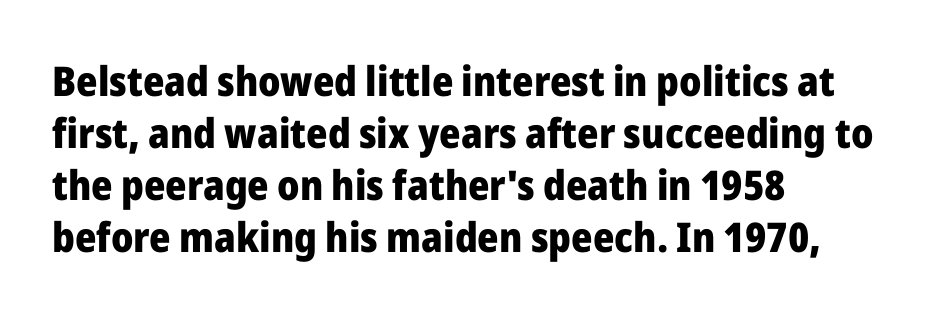
The image shows 41 px heavy sans-serif type, upright; set left-aligned, normal line spacing (1.27x), normal letter spacing, not underlined; low stroke contrast and a medium x-height.
